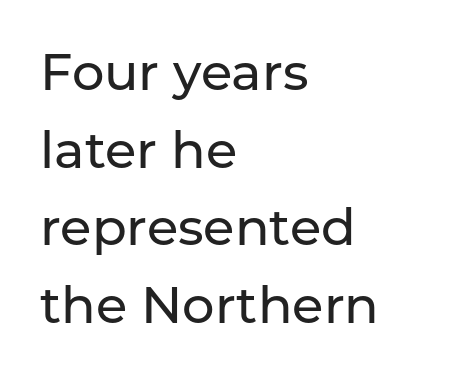
Q: Is the text italic (slanted)? A: No, it is upright.
Q: Is the typeface a serif or a sans-serif typeface? A: Sans-serif.
Q: Is the text underlined? A: No.
Q: How is the paragraph aligned? A: Left-aligned.
Q: Is the spacing between letters normal or unusually wide? A: Normal.
Q: Is the spacing between lines tight, normal or loose? A: Normal.
Q: Width (condensed, normal, or wide)? A: Normal.
Q: Stroke contrast? A: Low.
Q: x-height? A: Medium.
Q: Monospaced? A: No.
